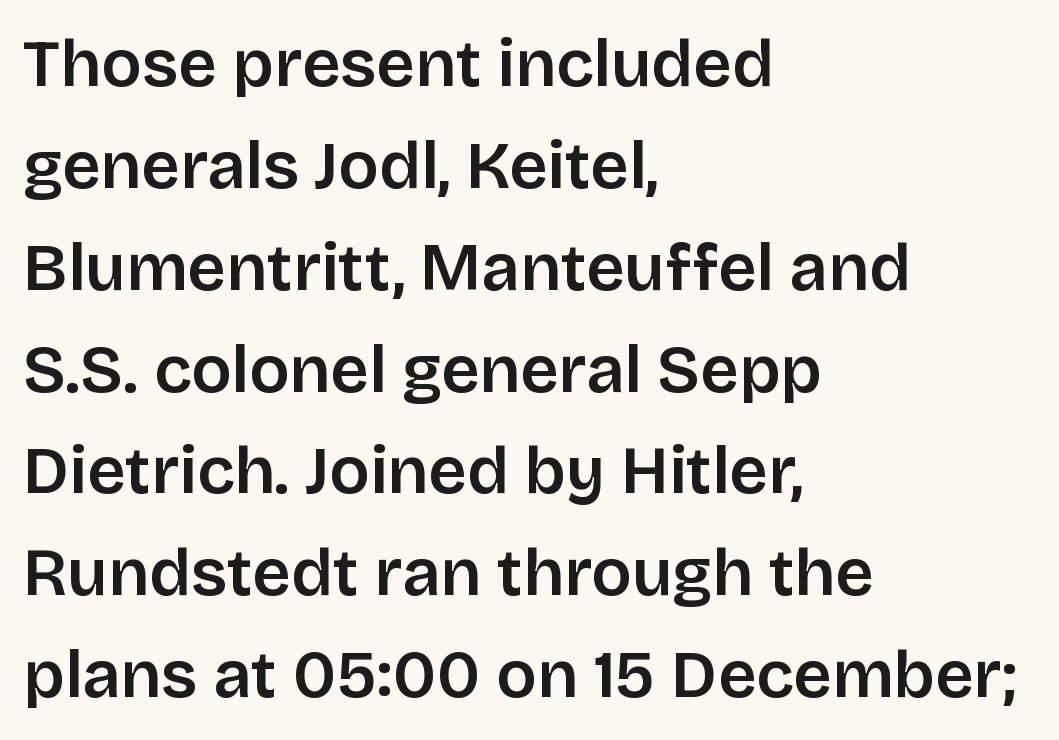
The image shows 67 px sans-serif type, upright; set left-aligned, normal line spacing (1.52x), normal letter spacing, not underlined; low stroke contrast and a large x-height.
